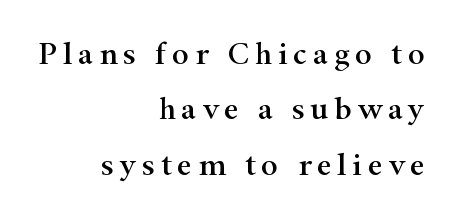
Q: Is the text italic (slanted)? A: No, it is upright.
Q: Is the typeface a serif or a sans-serif typeface? A: Serif.
Q: Is the text underlined? A: No.
Q: How is the paragraph aligned? A: Right-aligned.
Q: Width (condensed, normal, or wide)? A: Wide.
Q: Stroke contrast? A: High.
Q: x-height? A: Small.
Q: Monospaced? A: No.
